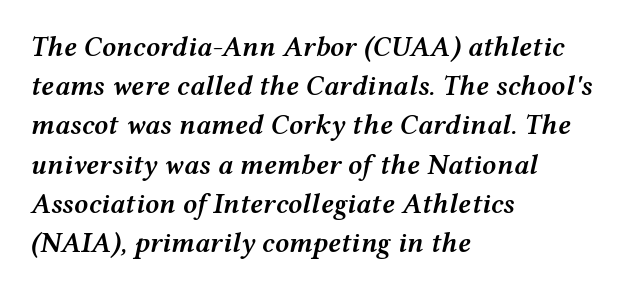
This block has exactly the height ordinary leading produces. The axis of the letterforms is tilted away from vertical. Varying glyph widths throughout — classic text-font behaviour. Does the copy run flush right? No — it runs flush left. Each glyph is drawn with semibold strokes, heavier than normal yet not fully bold.
